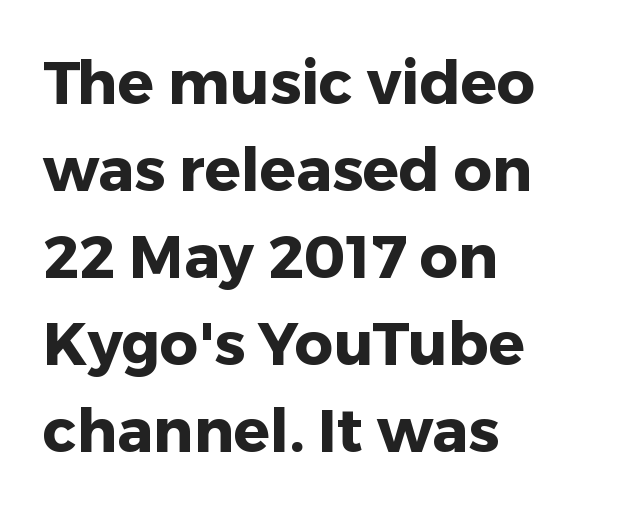
I'd call this a sans setting — the letters go barefoot. Italic? Not at all — the glyphs are vertical. Character widths vary here, with narrow letters taking less room than wide ones. All the whitespace from short lines collects on the right.
